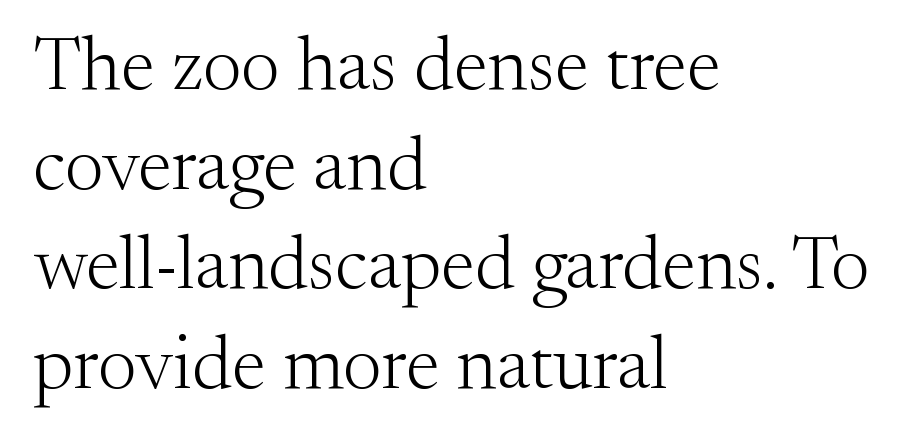
The image shows 76 px light serif type, upright; set left-aligned, normal line spacing (1.31x), normal letter spacing, not underlined; medium stroke contrast and a small x-height.
